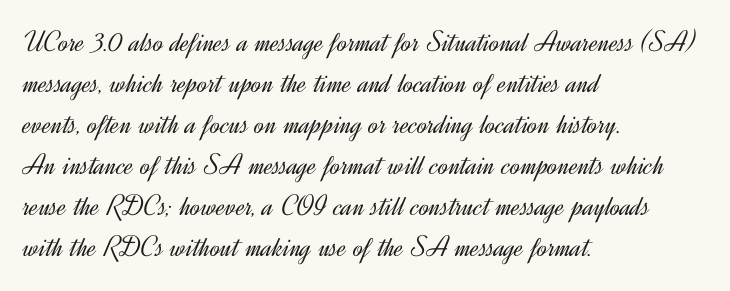
{"serif": "no", "bold": "no", "weight": "light", "width": "normal", "x_height": "small", "monospaced": "no", "underline": "no", "align": "left", "line_spacing": "normal", "line_spacing_ratio": 1.37, "letter_spacing": "normal", "letter_spacing_em": 0.0, "glyph_px": 30}
